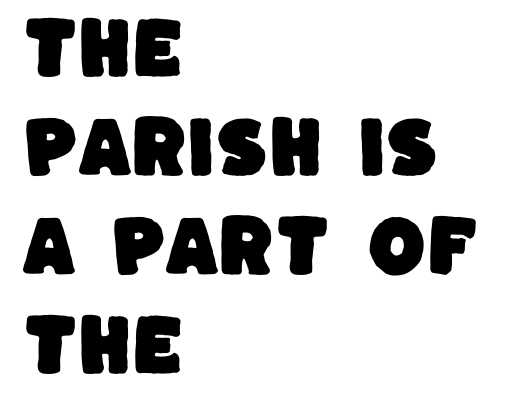
Q: Is the typeface a serif or a sans-serif typeface? A: Sans-serif.
Q: Is the text underlined? A: No.
Q: How is the paragraph aligned? A: Left-aligned.
Q: Is the spacing between letters normal or unusually wide? A: Normal.
Q: Is the spacing between lines tight, normal or loose? A: Normal.
Q: Width (condensed, normal, or wide)? A: Normal.
Q: Stroke contrast? A: Low.
Q: x-height? A: Large.
Q: Monospaced? A: No.
